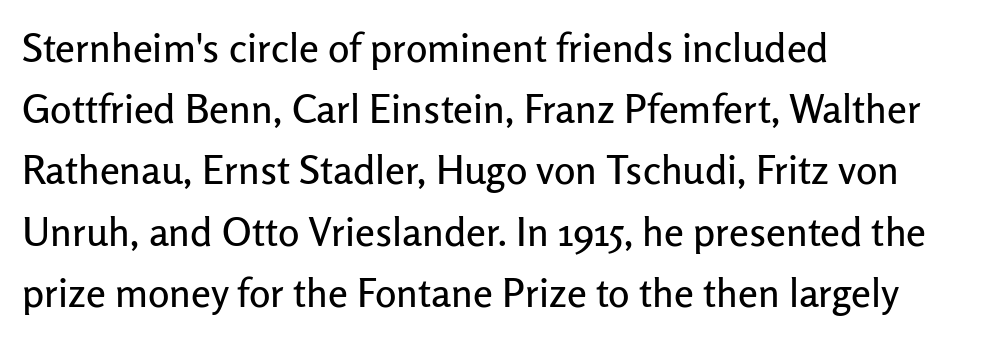
The image shows 40 px sans-serif type, upright; set left-aligned, normal line spacing (1.53x), normal letter spacing, not underlined; low stroke contrast and a medium x-height.
